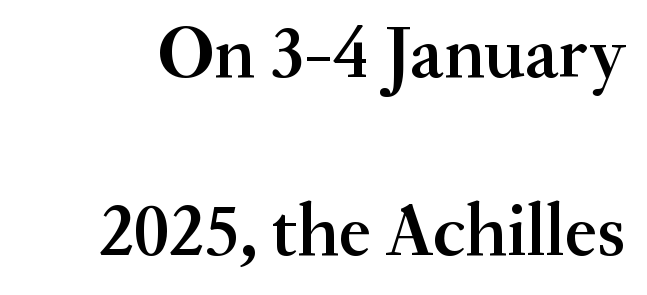
{"serif": "yes", "italic": "no", "bold": "semi", "weight": "semibold", "width": "normal", "stroke_contrast": "medium", "x_height": "small", "monospaced": "no", "underline": "no", "line_spacing": "loose", "line_spacing_ratio": 2.4, "letter_spacing": "normal", "letter_spacing_em": 0.0, "glyph_px": 74}
